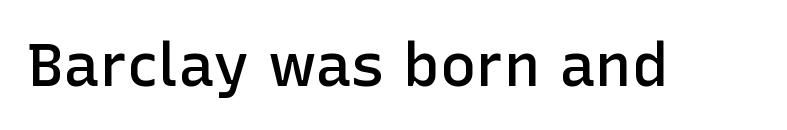
Q: Is the text bold? A: Semi-bold.
Q: Is the text italic (slanted)? A: No, it is upright.
Q: Is the typeface a serif or a sans-serif typeface? A: Sans-serif.
Q: Is the text underlined? A: No.
Q: Is the spacing between letters normal or unusually wide? A: Normal.
Q: Width (condensed, normal, or wide)? A: Normal.
Q: Stroke contrast? A: Low.
Q: x-height? A: Medium.
Q: Monospaced? A: No.
